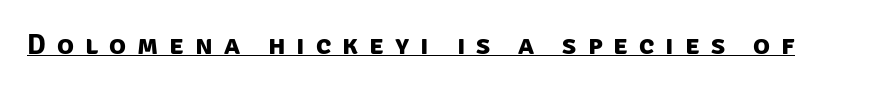
{"serif": "no", "bold": "yes", "weight": "bold", "width": "normal", "stroke_contrast": "low", "x_height": "large", "monospaced": "no", "underline": "yes", "letter_spacing": "wide", "letter_spacing_em": 0.39, "glyph_px": 28}
